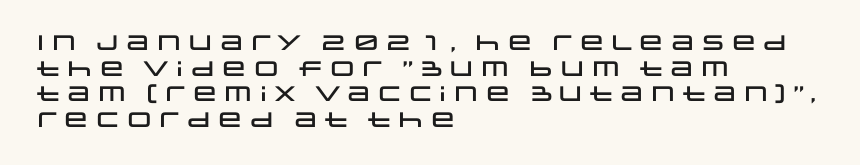
Q: Is the text italic (slanted)? A: No, it is upright.
Q: Is the text underlined? A: No.
Q: How is the paragraph aligned? A: Left-aligned.
Q: Is the spacing between letters normal or unusually wide? A: Normal.
